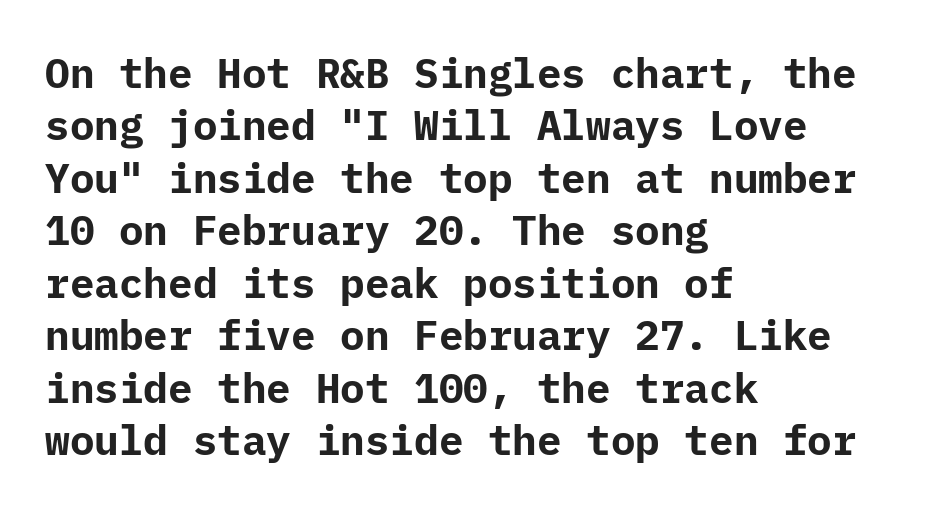
Q: Is the text bold? A: Yes.
Q: Is the text italic (slanted)? A: No, it is upright.
Q: Is the typeface a serif or a sans-serif typeface? A: Sans-serif.
Q: Is the text underlined? A: No.
Q: How is the paragraph aligned? A: Left-aligned.
Q: Is the spacing between letters normal or unusually wide? A: Normal.
Q: Is the spacing between lines tight, normal or loose? A: Normal.
Q: Width (condensed, normal, or wide)? A: Normal.
Q: Stroke contrast? A: Low.
Q: x-height? A: Medium.
